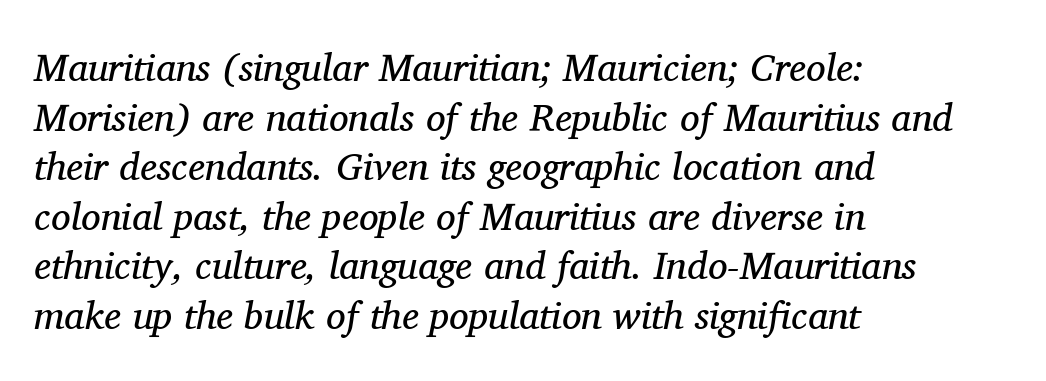
The image shows 39 px regular-weight serif type, italic (leaning right); set left-aligned, normal line spacing (1.27x), normal letter spacing, not underlined; medium stroke contrast and a medium x-height.
